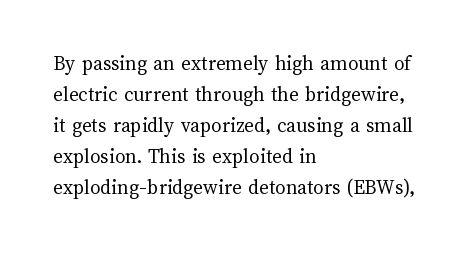
Q: Is the text bold? A: No.
Q: Is the text italic (slanted)? A: No, it is upright.
Q: Is the text underlined? A: No.
Q: How is the paragraph aligned? A: Left-aligned.
Q: Is the spacing between letters normal or unusually wide? A: Normal.
Q: Is the spacing between lines tight, normal or loose? A: Normal.
